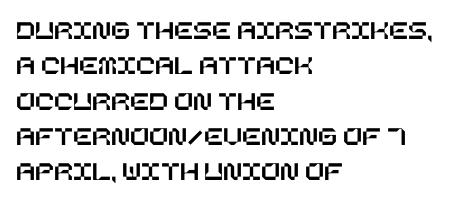
The image shows 28 px text type, upright; set left-aligned, normal line spacing (1.26x), normal letter spacing, not underlined; low stroke contrast and a large x-height.
